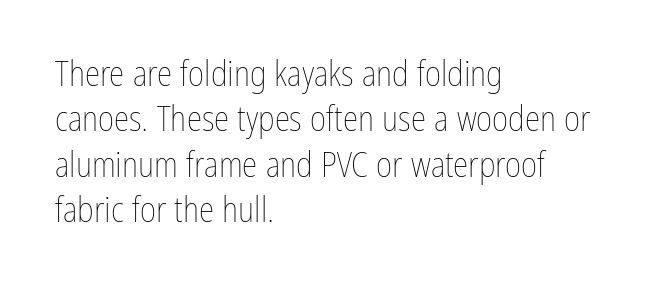
The image shows 35 px thin, condensed type, upright; set left-aligned, normal line spacing (1.3x), normal letter spacing, not underlined; low stroke contrast and a medium x-height.
